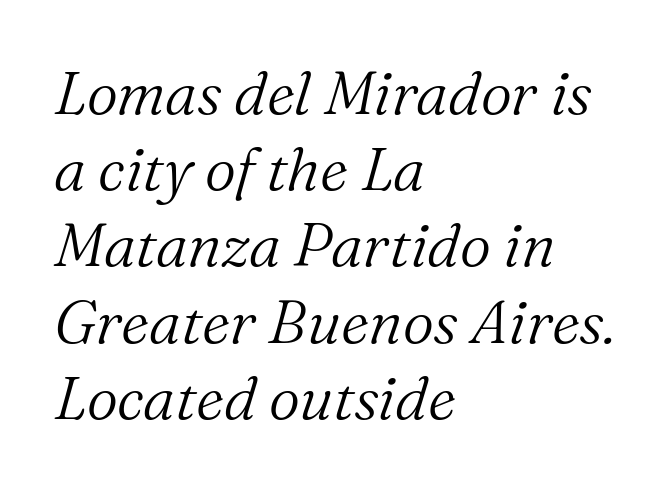
A typesetter would call this leading conventional body-copy spacing. A typesetter would mark this as italic. A typesetter would call this proportional, since set widths differ per character. Unlike a clean sans, this face finishes its strokes with serifs. One-word summary of the alignment: left. The baseline area is clear.
